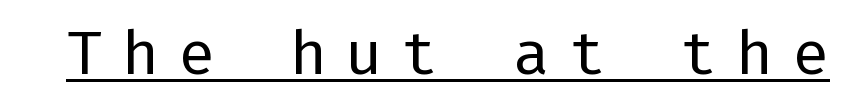
The image shows 62 px regular-weight sans-serif type, upright; set unusually wide letter spacing (+0.3 em), underlined; low stroke contrast and a medium x-height.
